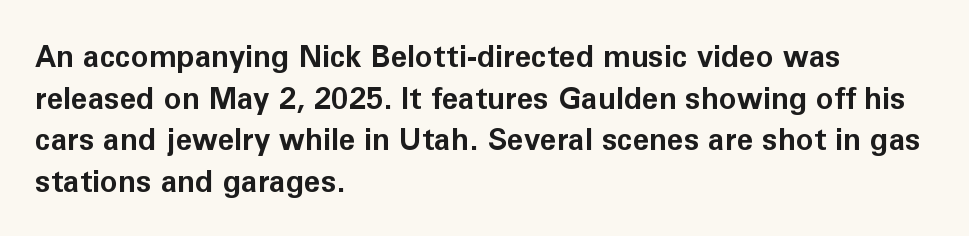
Q: Is the text bold? A: Yes.
Q: Is the text italic (slanted)? A: No, it is upright.
Q: Is the typeface a serif or a sans-serif typeface? A: Sans-serif.
Q: Is the text underlined? A: No.
Q: How is the paragraph aligned? A: Left-aligned.
Q: Is the spacing between letters normal or unusually wide? A: Normal.
Q: Is the spacing between lines tight, normal or loose? A: Normal.
Q: Width (condensed, normal, or wide)? A: Normal.
Q: Stroke contrast? A: Low.
Q: x-height? A: Medium.
Q: Monospaced? A: No.
